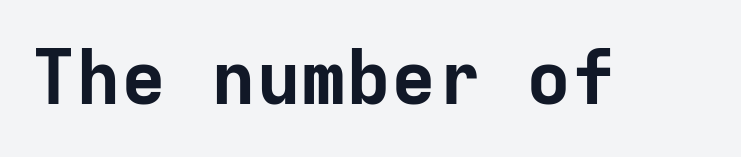
The glyphs in this specimen are sans serif. The glyphs have the mass of a bold cut. The space directly below the letters is spotless. The letterforms sit shoulder to shoulder at normal distance. The rendering uses typewriter-style spacing with identical character cells.
